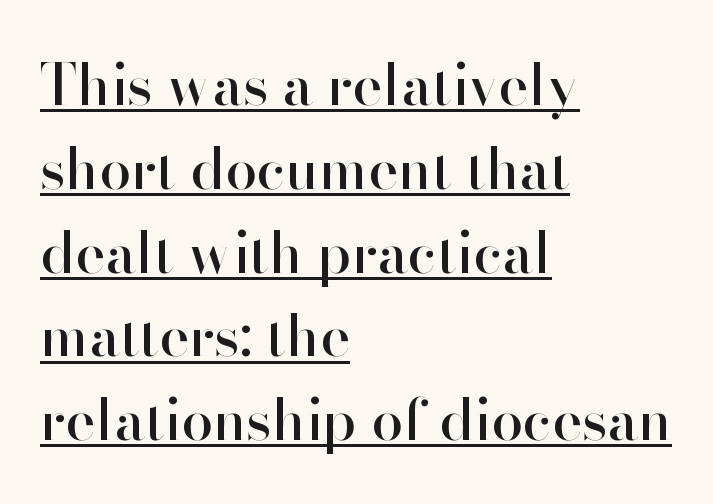
{"serif": "no", "italic": "no", "width": "normal", "stroke_contrast": "high", "x_height": "small", "monospaced": "no", "underline": "yes", "align": "left", "line_spacing": "normal", "line_spacing_ratio": 1.47, "letter_spacing": "normal", "letter_spacing_em": 0.0, "glyph_px": 57}
